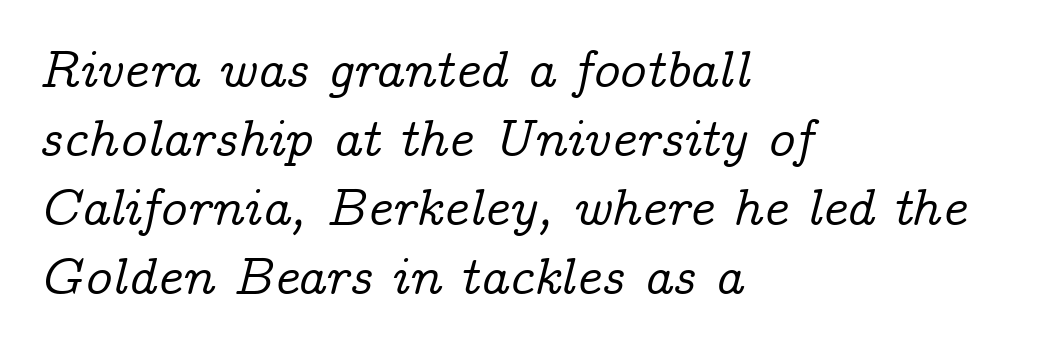
Q: Is the text italic (slanted)? A: Yes, it leans right by about 14 degrees.
Q: Is the typeface a serif or a sans-serif typeface? A: Serif.
Q: Is the text underlined? A: No.
Q: How is the paragraph aligned? A: Left-aligned.
Q: Is the spacing between letters normal or unusually wide? A: Normal.
Q: Is the spacing between lines tight, normal or loose? A: Normal.
Q: Width (condensed, normal, or wide)? A: Normal.
Q: Stroke contrast? A: Low.
Q: x-height? A: Medium.
Q: Monospaced? A: No.
